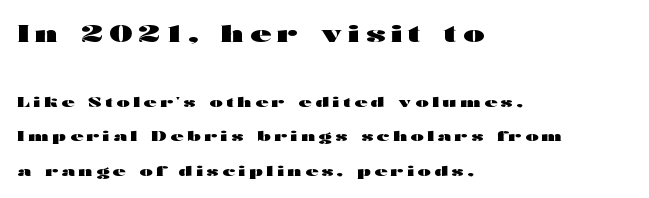
Vertical spacing — loose. Characters follow at a spacing far wider than the type designer built in. Quick note: underline off. The emphasis by scale lands on block number one, above. What weight is shown? A full bold with thick strokes. The passage is arranged the way most books set body copy — flush left.
